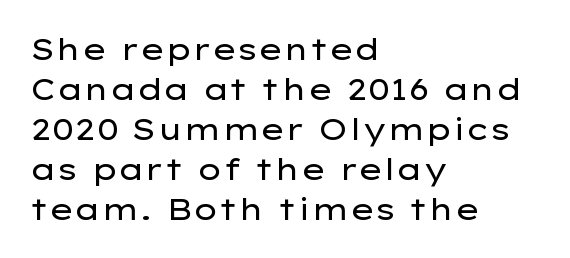
Q: Is the text bold? A: No.
Q: Is the text italic (slanted)? A: No, it is upright.
Q: Is the typeface a serif or a sans-serif typeface? A: Sans-serif.
Q: Is the text underlined? A: No.
Q: How is the paragraph aligned? A: Left-aligned.
Q: Is the spacing between letters normal or unusually wide? A: Normal.
Q: Is the spacing between lines tight, normal or loose? A: Normal.
Q: Width (condensed, normal, or wide)? A: Wide.
Q: Stroke contrast? A: Low.
Q: x-height? A: Medium.
Q: Monospaced? A: No.
